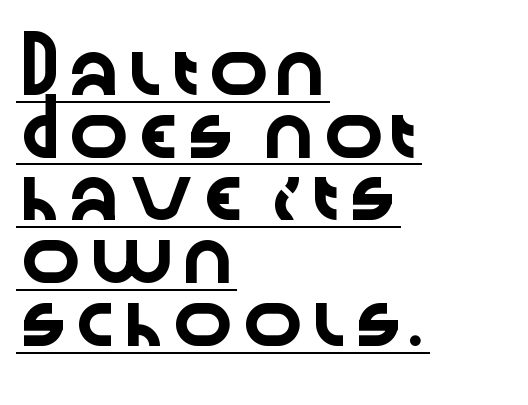
Line starts are locked; line ends wander. Character widths vary here, with narrow letters taking less room than wide ones. The rendering keeps characters at their native spacing. You can see a thin bar hugging the bottom of the glyphs. Ascenders rise straight up at ninety degrees.
